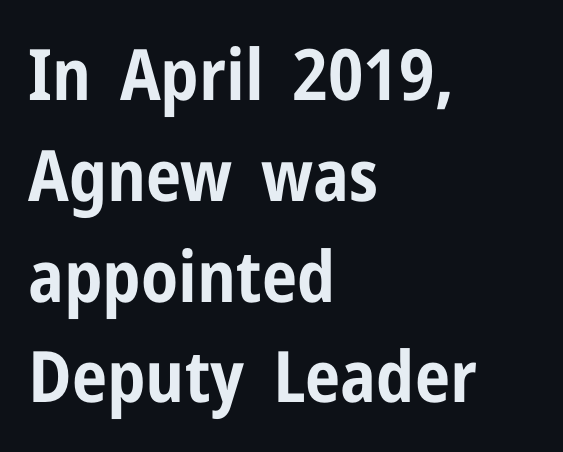
{"serif": "no", "italic": "no", "bold": "yes", "weight": "bold", "width": "condensed", "stroke_contrast": "low", "x_height": "medium", "monospaced": "no", "underline": "no", "align": "left", "line_spacing": "normal", "line_spacing_ratio": 1.42, "letter_spacing": "normal", "letter_spacing_em": 0.0, "glyph_px": 71}
